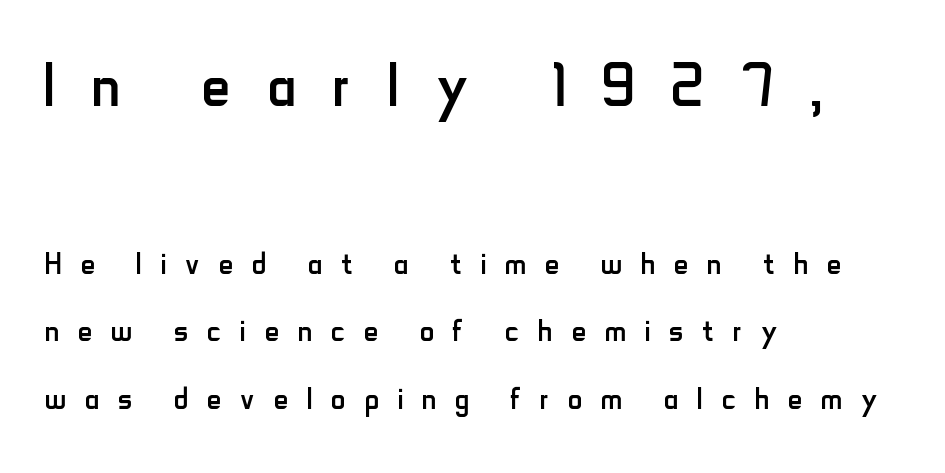
The image shows 79 px regular-weight, condensed sans-serif type, upright; set left-aligned, normal line spacing (1.69x), unusually wide letter spacing (+0.47 em), not underlined; the first (top) block is 1.98x larger; low stroke contrast and a small x-height.
